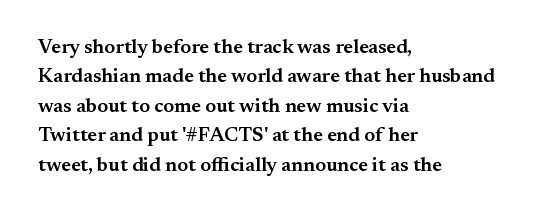
Q: Is the text bold? A: Semi-bold.
Q: Is the text italic (slanted)? A: No, it is upright.
Q: Is the text underlined? A: No.
Q: How is the paragraph aligned? A: Left-aligned.
Q: Is the spacing between letters normal or unusually wide? A: Normal.
Q: Is the spacing between lines tight, normal or loose? A: Normal.
